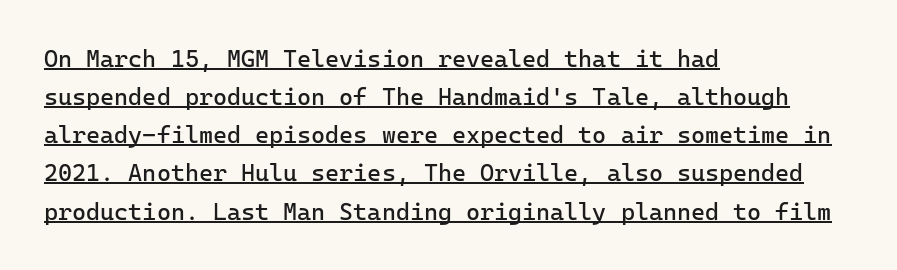
{"italic": "no", "bold": "no", "underline": "yes", "align": "left", "line_spacing": "normal", "line_spacing_ratio": 1.59, "letter_spacing": "normal", "letter_spacing_em": 0.0, "glyph_px": 24}
